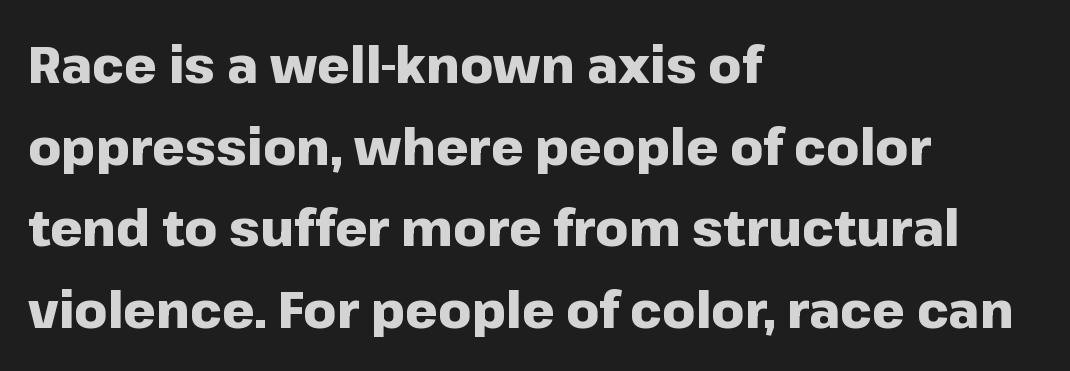
{"serif": "no", "italic": "no", "bold": "yes", "weight": "heavy", "width": "normal", "stroke_contrast": "low", "x_height": "medium", "monospaced": "no", "underline": "no", "align": "left", "line_spacing": "normal", "line_spacing_ratio": 1.6, "letter_spacing": "normal", "letter_spacing_em": 0.0, "glyph_px": 51}
